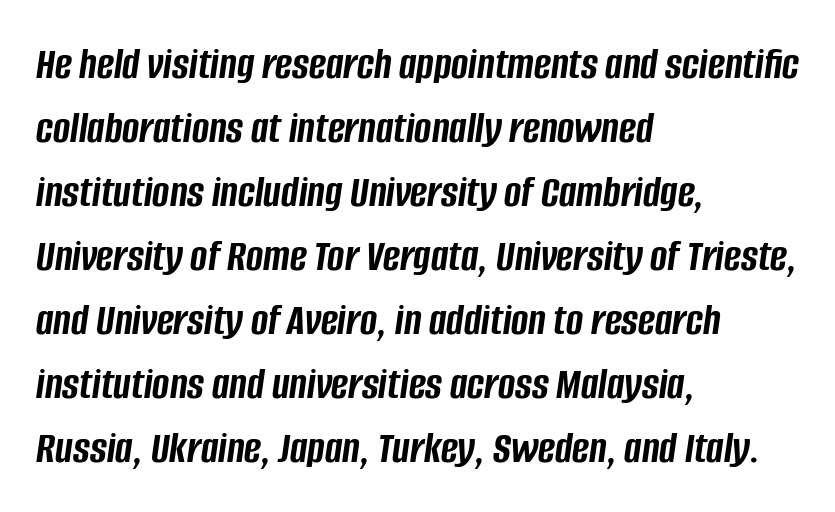
{"italic": "yes", "lean": "right", "slant_degrees": 8, "bold": "yes", "weight": "semibold", "width": "condensed", "stroke_contrast": "low", "x_height": "large", "monospaced": "no", "underline": "no", "align": "left", "line_spacing": "normal", "line_spacing_ratio": 1.39, "letter_spacing": "normal", "letter_spacing_em": 0.0, "glyph_px": 46}
